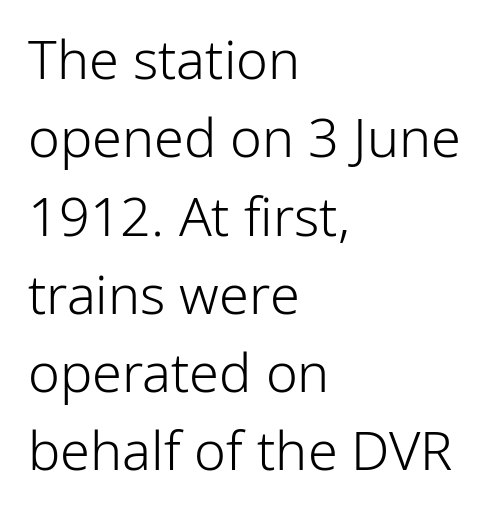
{"serif": "no", "italic": "no", "bold": "no", "weight": "light", "width": "normal", "stroke_contrast": "low", "x_height": "medium", "monospaced": "no", "underline": "no", "align": "left", "line_spacing": "normal", "line_spacing_ratio": 1.45, "letter_spacing": "normal", "letter_spacing_em": 0.0, "glyph_px": 54}
